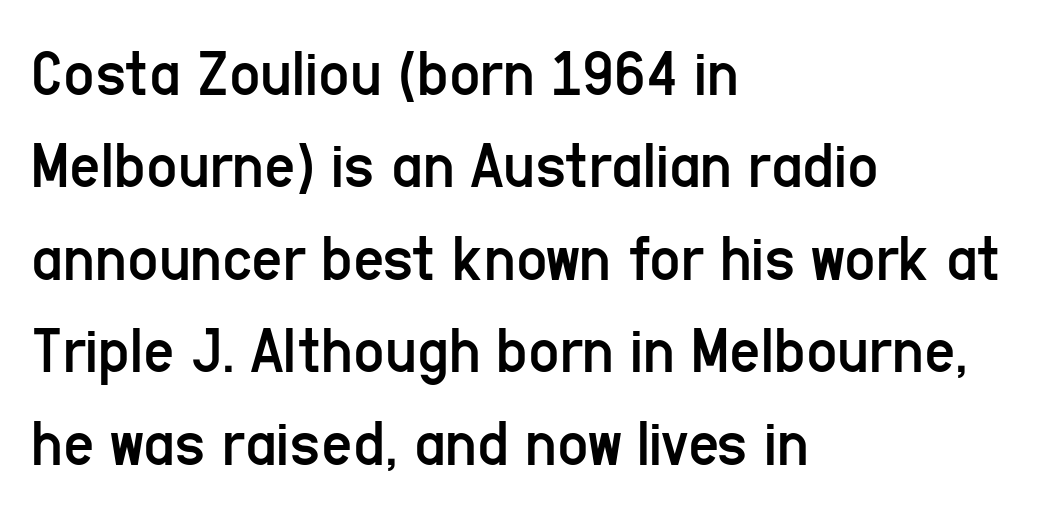
{"serif": "no", "italic": "no", "bold": "no", "weight": "regular", "width": "condensed", "stroke_contrast": "low", "x_height": "medium", "monospaced": "no", "underline": "no", "align": "left", "line_spacing": "normal", "line_spacing_ratio": 1.36, "letter_spacing": "normal", "letter_spacing_em": 0.0, "glyph_px": 68}
